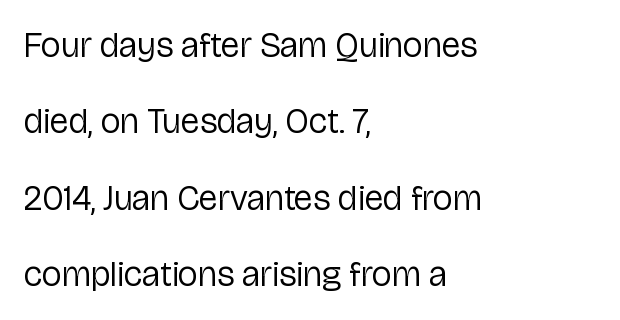
Q: Is the text bold? A: No.
Q: Is the text italic (slanted)? A: No, it is upright.
Q: Is the typeface a serif or a sans-serif typeface? A: Sans-serif.
Q: Is the text underlined? A: No.
Q: How is the paragraph aligned? A: Left-aligned.
Q: Is the spacing between letters normal or unusually wide? A: Normal.
Q: Is the spacing between lines tight, normal or loose? A: Loose.
Q: Width (condensed, normal, or wide)? A: Normal.
Q: Stroke contrast? A: Low.
Q: x-height? A: Medium.
Q: Monospaced? A: No.
